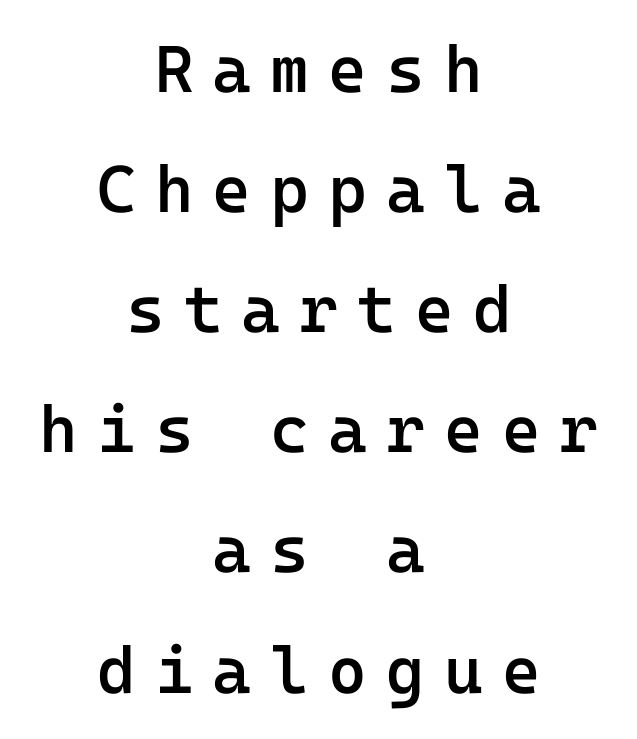
Q: Is the text bold? A: Semi-bold.
Q: Is the text italic (slanted)? A: No, it is upright.
Q: Is the typeface a serif or a sans-serif typeface? A: Sans-serif.
Q: Is the text underlined? A: No.
Q: How is the paragraph aligned? A: Centered.
Q: Is the spacing between letters normal or unusually wide? A: Unusually wide.
Q: Width (condensed, normal, or wide)? A: Normal.
Q: Stroke contrast? A: Low.
Q: x-height? A: Medium.
Q: Monospaced? A: Yes.
